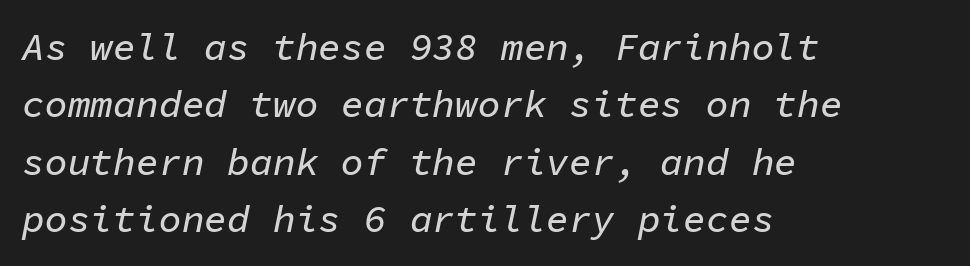
Notice how the stems are inclined rather than vertical — that's the hallmark of italics. Horizontal bands of white between lines are of average thickness. Do the characters align in a grid? Yes, the font is monospaced. Typeset ragged right — the left edge is the straight one. Between one letter and the next there's only the usual sliver of space.
